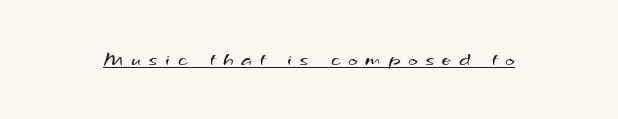
{"bold": "no", "underline": "yes", "letter_spacing": "wide", "letter_spacing_em": 0.4, "glyph_px": 20}
